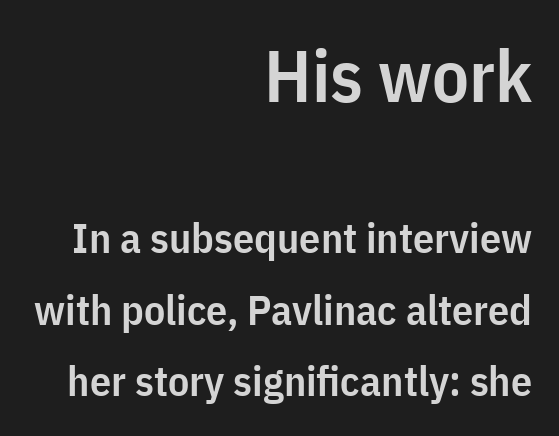
The image shows 73 px semibold, condensed sans-serif type, upright; set right-aligned, normal line spacing (1.7x), normal letter spacing, not underlined; the first (top) block is 1.74x larger; low stroke contrast and a medium x-height.
